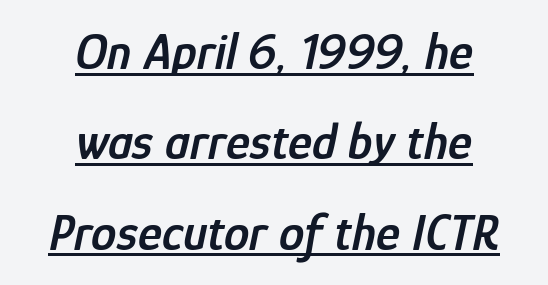
Q: Is the text bold? A: Semi-bold.
Q: Is the text italic (slanted)? A: Yes, it leans right by about 12 degrees.
Q: Is the text underlined? A: Yes.
Q: How is the paragraph aligned? A: Centered.
Q: Is the spacing between letters normal or unusually wide? A: Normal.
Q: Width (condensed, normal, or wide)? A: Condensed.
Q: Stroke contrast? A: Low.
Q: x-height? A: Medium.
Q: Monospaced? A: No.
